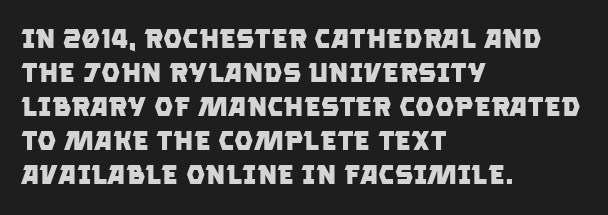
The image shows 27 px bold type; set left-aligned, normal line spacing (1.26x), normal letter spacing, not underlined.
